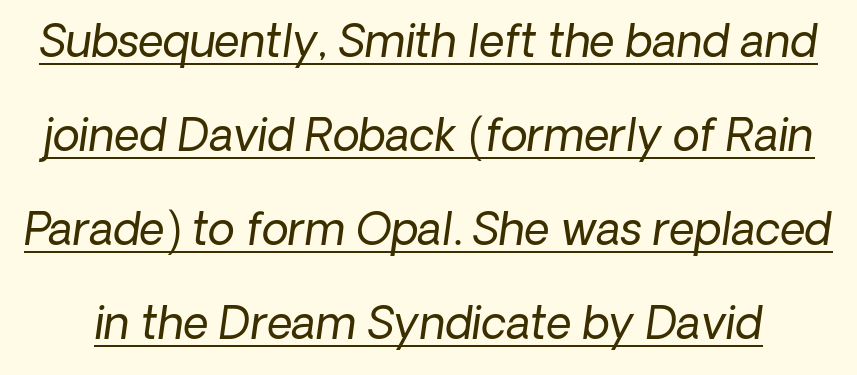
A typographer would call this underscored text. Each letter keeps its own natural width here, so spacing adapts to shape. Is the letter spacing exaggerated? No — it looks like the ordinary default. Successive baselines arrive slowly, with a big drop between each. Tall strokes in this sample are angled rather than plumb. The weight would be labelled regular, book, light, or lighter still.
